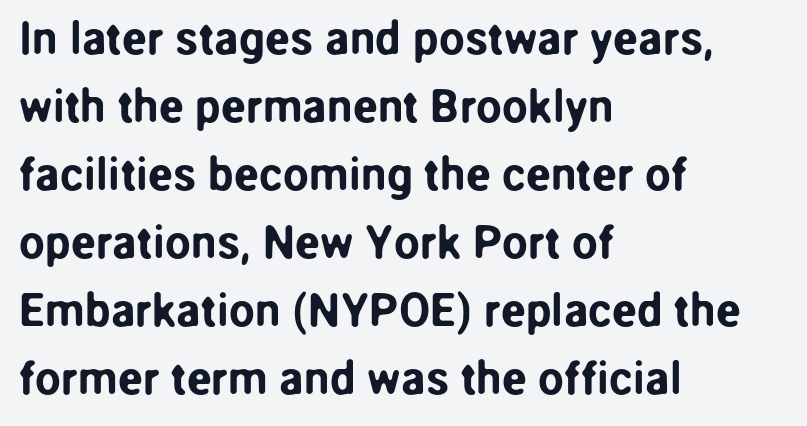
Q: Is the text italic (slanted)? A: No, it is upright.
Q: Is the typeface a serif or a sans-serif typeface? A: Sans-serif.
Q: Is the text underlined? A: No.
Q: How is the paragraph aligned? A: Left-aligned.
Q: Is the spacing between letters normal or unusually wide? A: Normal.
Q: Is the spacing between lines tight, normal or loose? A: Normal.
Q: Width (condensed, normal, or wide)? A: Normal.
Q: Stroke contrast? A: Low.
Q: x-height? A: Medium.
Q: Monospaced? A: No.
